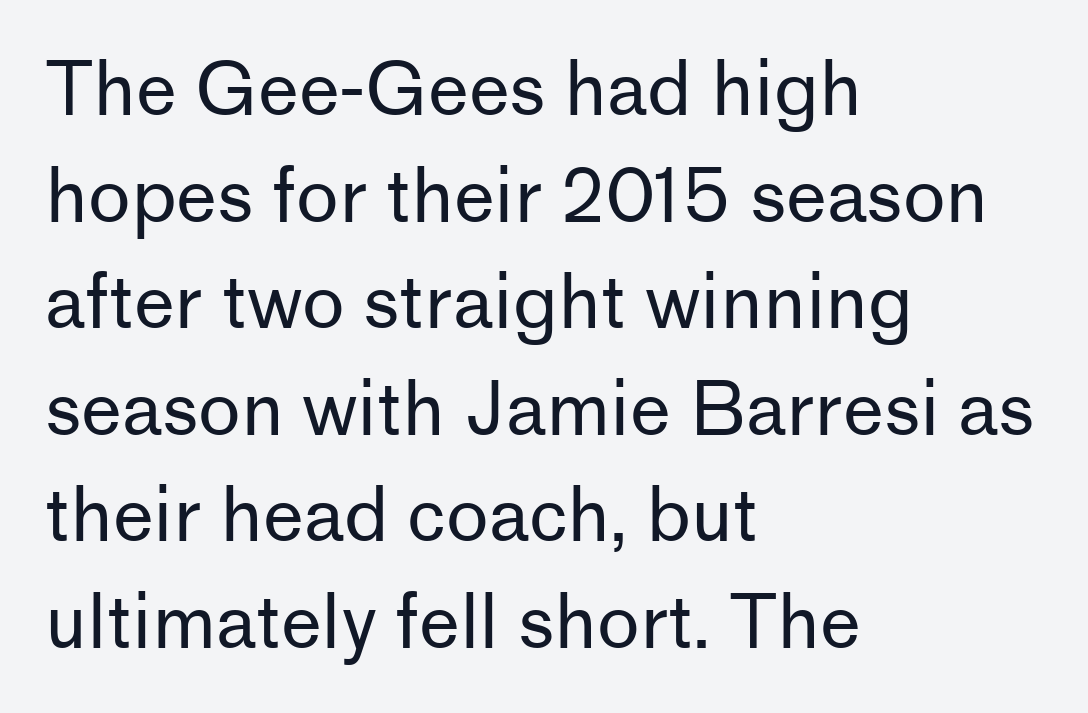
Q: Is the text bold? A: No.
Q: Is the text italic (slanted)? A: No, it is upright.
Q: Is the typeface a serif or a sans-serif typeface? A: Sans-serif.
Q: Is the text underlined? A: No.
Q: How is the paragraph aligned? A: Left-aligned.
Q: Is the spacing between letters normal or unusually wide? A: Normal.
Q: Is the spacing between lines tight, normal or loose? A: Normal.
Q: Width (condensed, normal, or wide)? A: Normal.
Q: Stroke contrast? A: Low.
Q: x-height? A: Medium.
Q: Monospaced? A: No.
